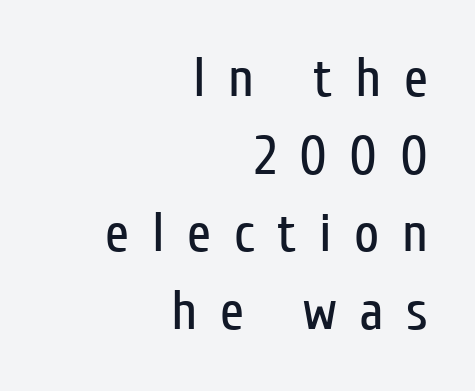
{"serif": "no", "italic": "no", "bold": "no", "weight": "regular", "width": "condensed", "stroke_contrast": "low", "x_height": "medium", "monospaced": "no", "underline": "no", "align": "right", "line_spacing": "normal", "line_spacing_ratio": 1.41, "letter_spacing": "wide", "letter_spacing_em": 0.41, "glyph_px": 55}
